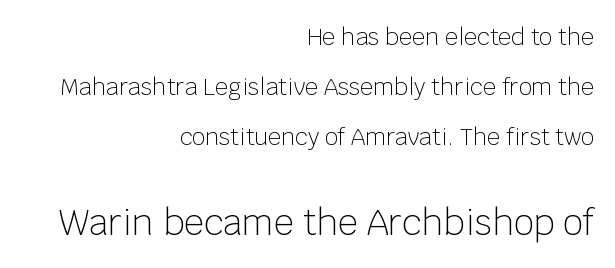
The lettering stays uniformly vertical, giving the passage a roman look. Serif or sans? Sans — the stroke terminals are bare. Which chunk is bigger? The second one — the bottom block dwarfs the top. Nothing unusual about the tracking: characters are spaced as the font intends. Weight class: somewhere from thin through regular. Descenders hang freely into open space.
